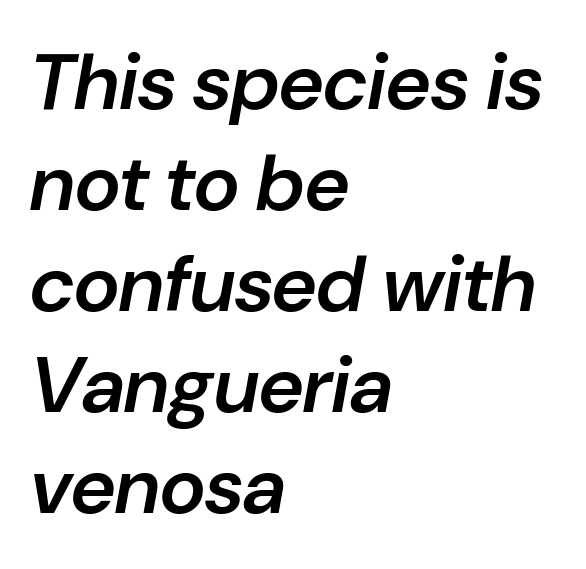
The image shows 79 px semibold type, italic (leaning right); set left-aligned, normal line spacing (1.28x), normal letter spacing, not underlined; low stroke contrast and a medium x-height.
